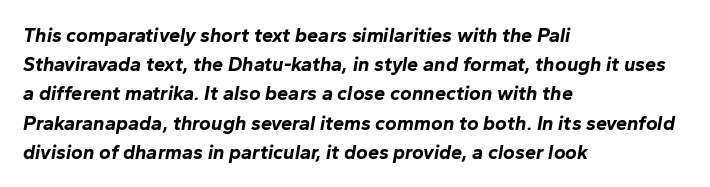
The image shows 20 px bold type, italic (leaning right); set left-aligned, normal line spacing (1.46x), normal letter spacing, not underlined.
